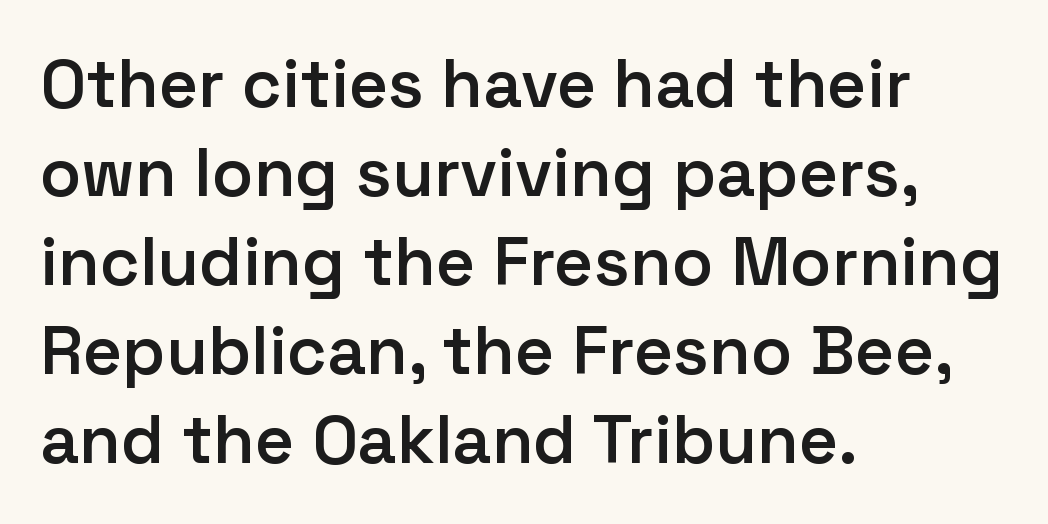
The designer left line spacing at the default. A fair bit of extra ink — the face is semibold, not bold. Think of a printed novel: that variable character pitch is what you see here. Decoration check: the copy has no underline. Nope, not italic — everything's standing straight.
